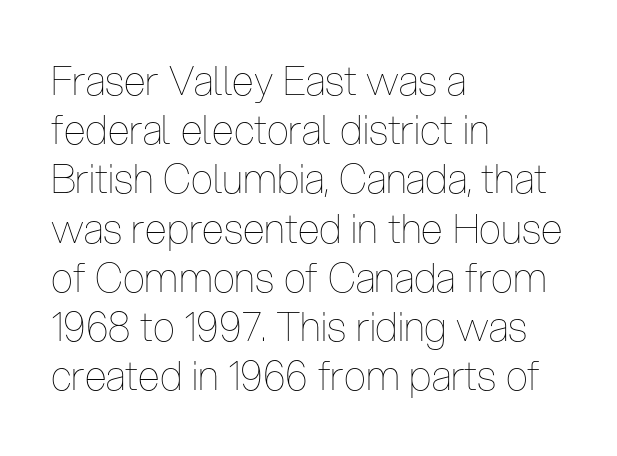
{"italic": "no", "bold": "no", "weight": "thin", "width": "condensed", "stroke_contrast": "low", "x_height": "medium", "monospaced": "no", "underline": "no", "align": "left", "line_spacing_ratio": 1.23, "letter_spacing": "normal", "letter_spacing_em": 0.0, "glyph_px": 40}
